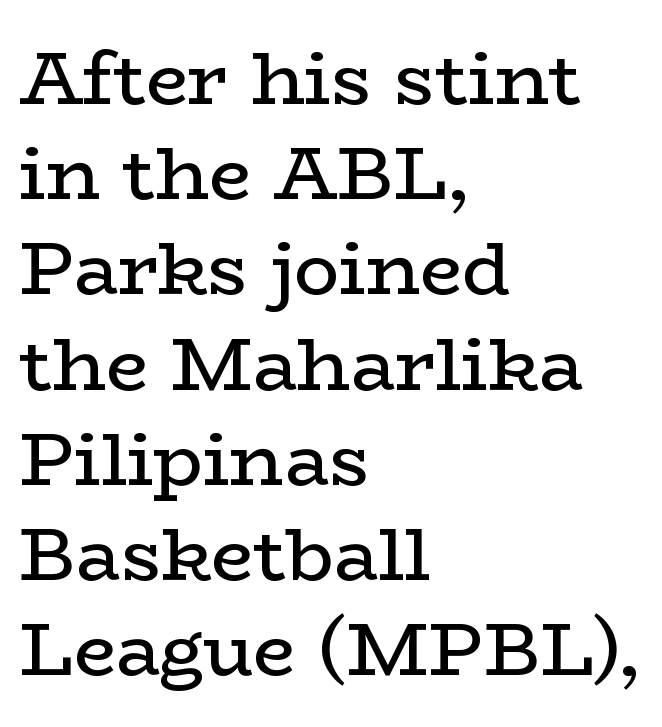
The image shows 75 px regular-weight, wide serif type, upright; set left-aligned, normal line spacing (1.27x), normal letter spacing, not underlined; low stroke contrast and a medium x-height.
